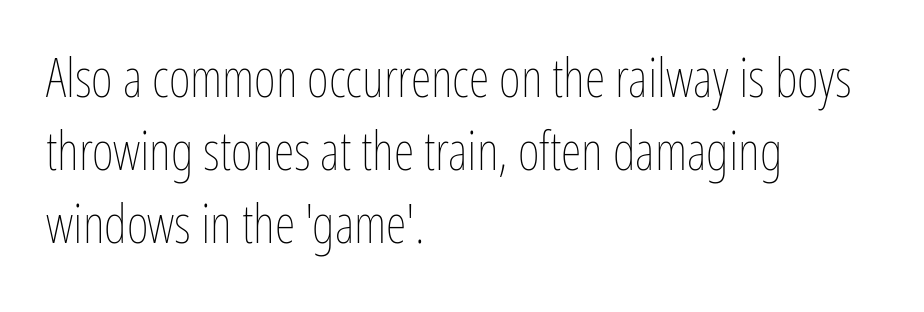
{"italic": "no", "bold": "no", "weight": "thin", "width": "condensed", "stroke_contrast": "low", "x_height": "medium", "monospaced": "no", "underline": "no", "align": "left", "line_spacing": "normal", "line_spacing_ratio": 1.38, "letter_spacing": "normal", "letter_spacing_em": 0.0, "glyph_px": 53}
